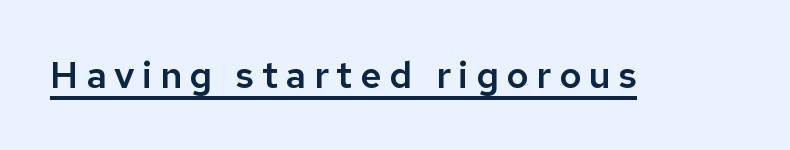
Students, observe the line beneath the letters — that is underlining. Tall strokes in this sample are plumb rather than angled. Think of a printed novel: that variable character pitch is what you see here. Letter spacing: wide.
